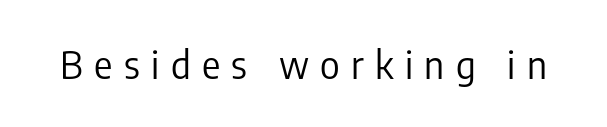
{"serif": "no", "italic": "no", "bold": "no", "weight": "regular", "width": "condensed", "stroke_contrast": "low", "x_height": "medium", "monospaced": "no", "underline": "no", "letter_spacing": "wide", "letter_spacing_em": 0.3, "glyph_px": 38}
